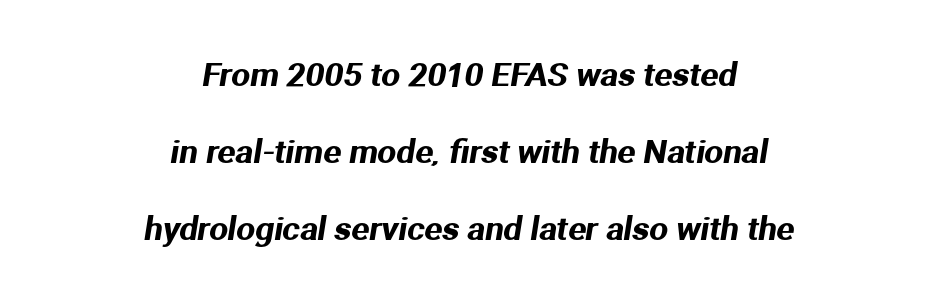
Q: Is the typeface a serif or a sans-serif typeface? A: Sans-serif.
Q: Is the text underlined? A: No.
Q: How is the paragraph aligned? A: Centered.
Q: Is the spacing between letters normal or unusually wide? A: Normal.
Q: Is the spacing between lines tight, normal or loose? A: Loose.
Q: Width (condensed, normal, or wide)? A: Normal.
Q: Stroke contrast? A: Medium.
Q: x-height? A: Medium.
Q: Monospaced? A: No.
